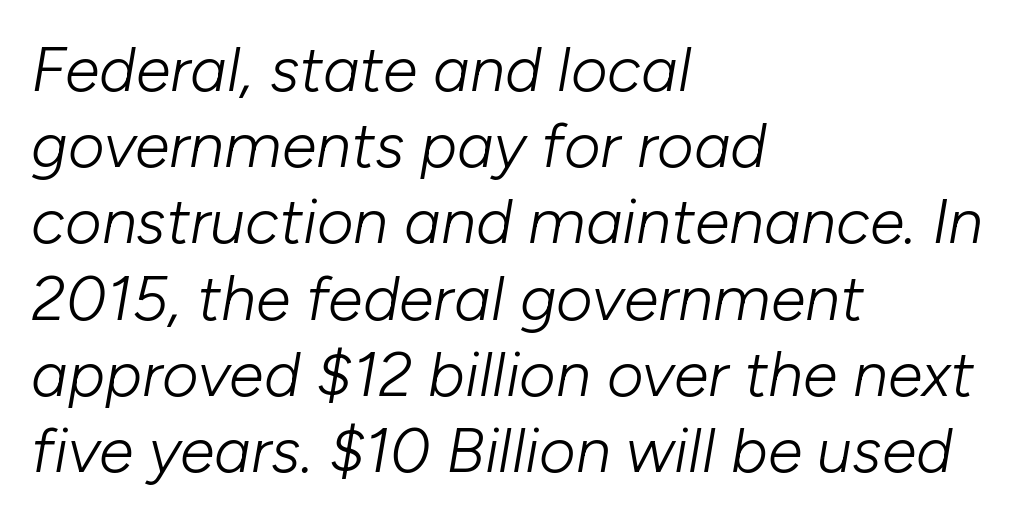
The image shows 63 px light type, italic (leaning right); set left-aligned, line spacing 1.21x, normal letter spacing, not underlined; low stroke contrast and a medium x-height.
